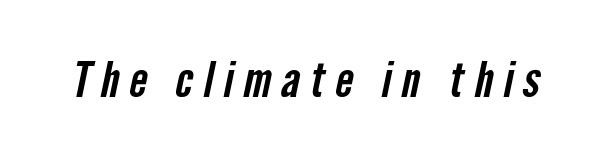
The image shows 48 px condensed sans-serif type; set unusually wide letter spacing (+0.21 em), not underlined; low stroke contrast and a medium x-height.
